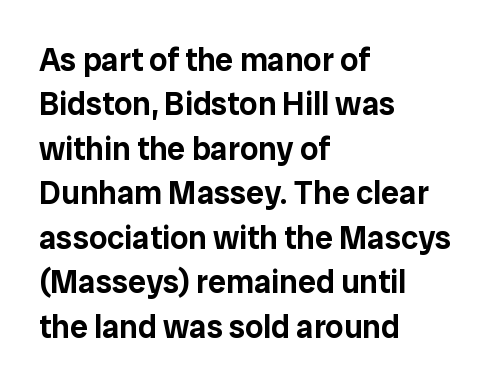
The image shows 32 px sans-serif type, upright; set left-aligned, normal line spacing (1.39x), normal letter spacing, not underlined; low stroke contrast and a medium x-height.
